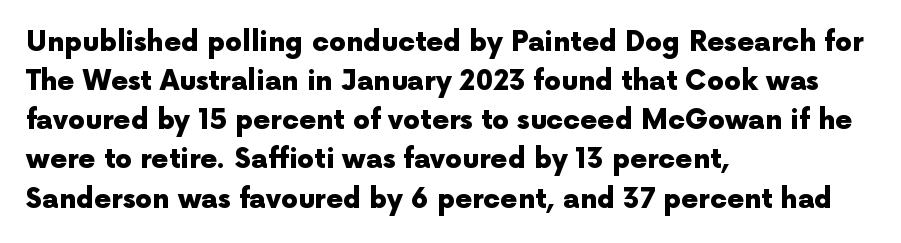
The image shows 27 px bold type, upright; set left-aligned, normal line spacing (1.45x), normal letter spacing, not underlined.
